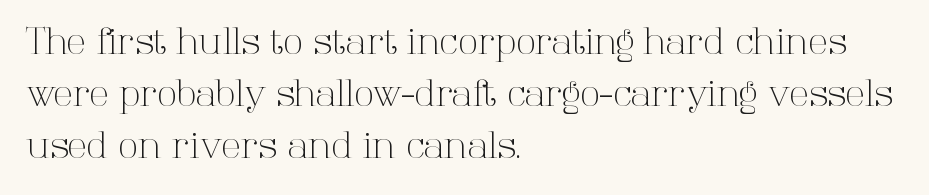
{"serif": "yes", "italic": "no", "bold": "no", "weight": "light", "width": "normal", "stroke_contrast": "high", "x_height": "medium", "monospaced": "no", "underline": "no", "align": "left", "line_spacing": "normal", "line_spacing_ratio": 1.45, "letter_spacing": "normal", "letter_spacing_em": 0.0, "glyph_px": 36}
